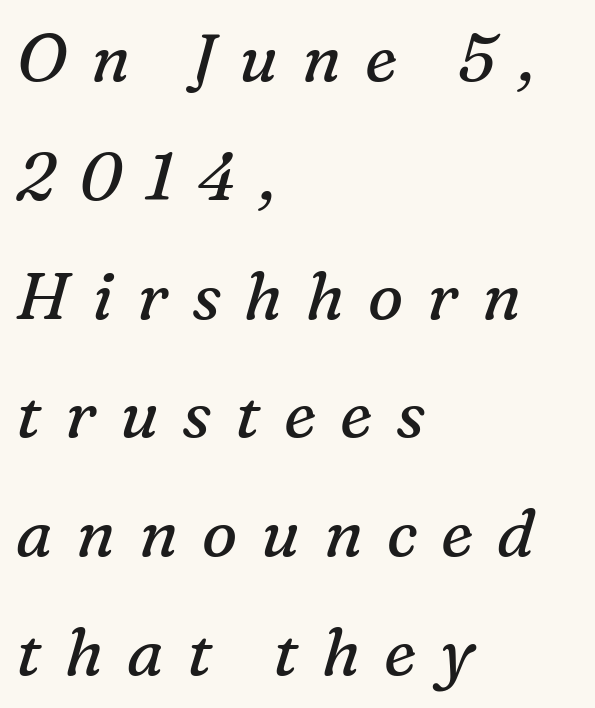
Does the lettering tilt? It does — this is italic. Words float on clear page, feet unadorned. One-word summary of the alignment: left. Each word looks stretched out because of the extra space between its letters. Each stroke keeps to a modest, everyday thickness or less. Varying glyph widths throughout — classic text-font behaviour.
